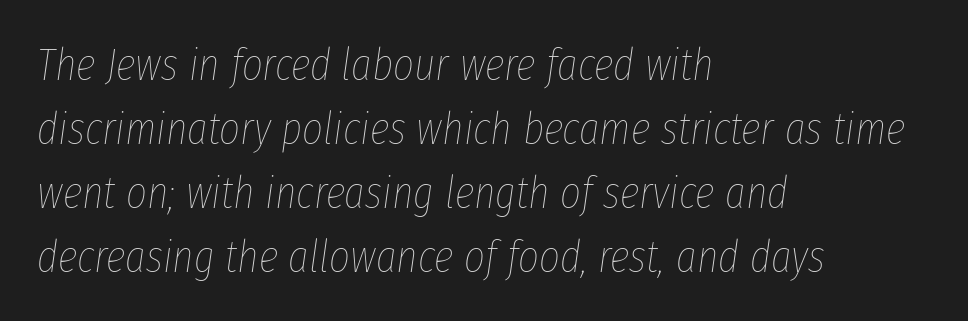
Q: Is the text bold? A: No.
Q: Is the text italic (slanted)? A: Yes, it leans right by about 8 degrees.
Q: Is the text underlined? A: No.
Q: How is the paragraph aligned? A: Left-aligned.
Q: Is the spacing between letters normal or unusually wide? A: Normal.
Q: Is the spacing between lines tight, normal or loose? A: Normal.
Q: Width (condensed, normal, or wide)? A: Condensed.
Q: Stroke contrast? A: Low.
Q: x-height? A: Medium.
Q: Monospaced? A: No.
